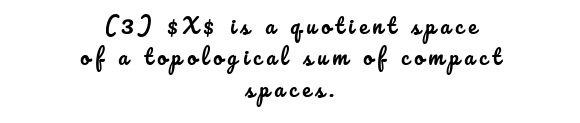
{"underline": "no", "align": "center", "line_spacing": "normal", "line_spacing_ratio": 1.5, "letter_spacing": "wide", "letter_spacing_em": 0.24, "glyph_px": 21}
